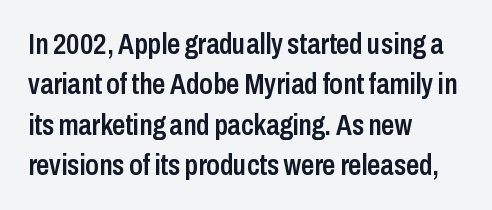
Q: Is the text bold? A: Semi-bold.
Q: Is the text italic (slanted)? A: No, it is upright.
Q: Is the typeface a serif or a sans-serif typeface? A: Sans-serif.
Q: Is the text underlined? A: No.
Q: How is the paragraph aligned? A: Left-aligned.
Q: Is the spacing between letters normal or unusually wide? A: Normal.
Q: Is the spacing between lines tight, normal or loose? A: Normal.
Q: Width (condensed, normal, or wide)? A: Condensed.
Q: Stroke contrast? A: Low.
Q: x-height? A: Medium.
Q: Monospaced? A: No.
